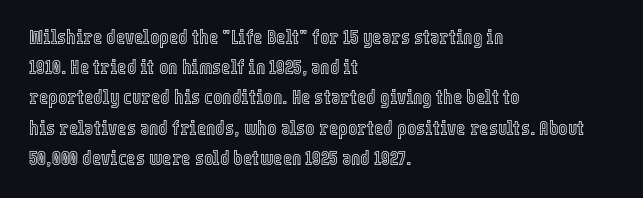
The image shows 20 px text type, upright; set left-aligned, normal line spacing (1.51x), normal letter spacing, not underlined.
